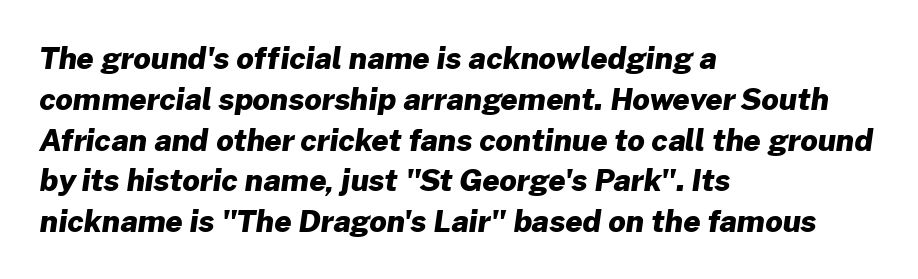
The image shows 30 px heavy sans-serif type; set left-aligned, normal line spacing (1.36x), normal letter spacing, not underlined; low stroke contrast and a medium x-height.
